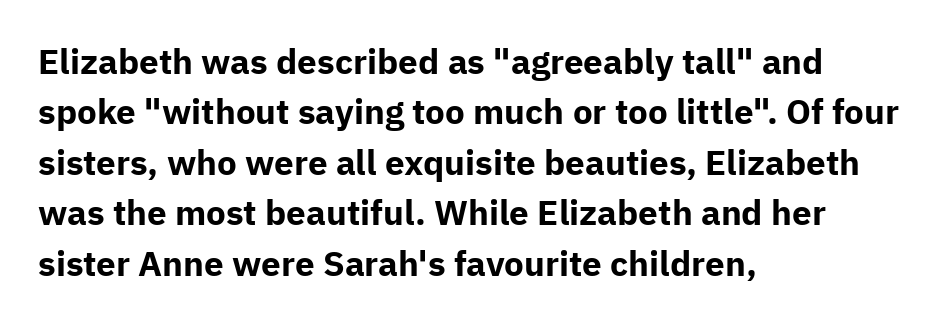
Q: Is the text bold? A: Yes.
Q: Is the text italic (slanted)? A: No, it is upright.
Q: Is the typeface a serif or a sans-serif typeface? A: Sans-serif.
Q: Is the text underlined? A: No.
Q: How is the paragraph aligned? A: Left-aligned.
Q: Is the spacing between letters normal or unusually wide? A: Normal.
Q: Is the spacing between lines tight, normal or loose? A: Normal.
Q: Width (condensed, normal, or wide)? A: Normal.
Q: Stroke contrast? A: Low.
Q: x-height? A: Medium.
Q: Monospaced? A: No.
